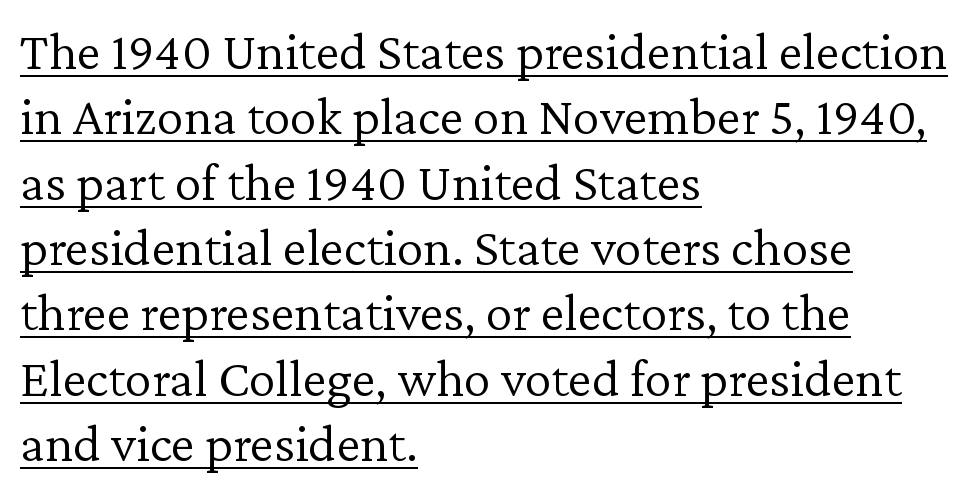
The image shows 54 px light serif type, upright; set left-aligned, line spacing 1.21x, normal letter spacing, underlined; low stroke contrast and a medium x-height.
